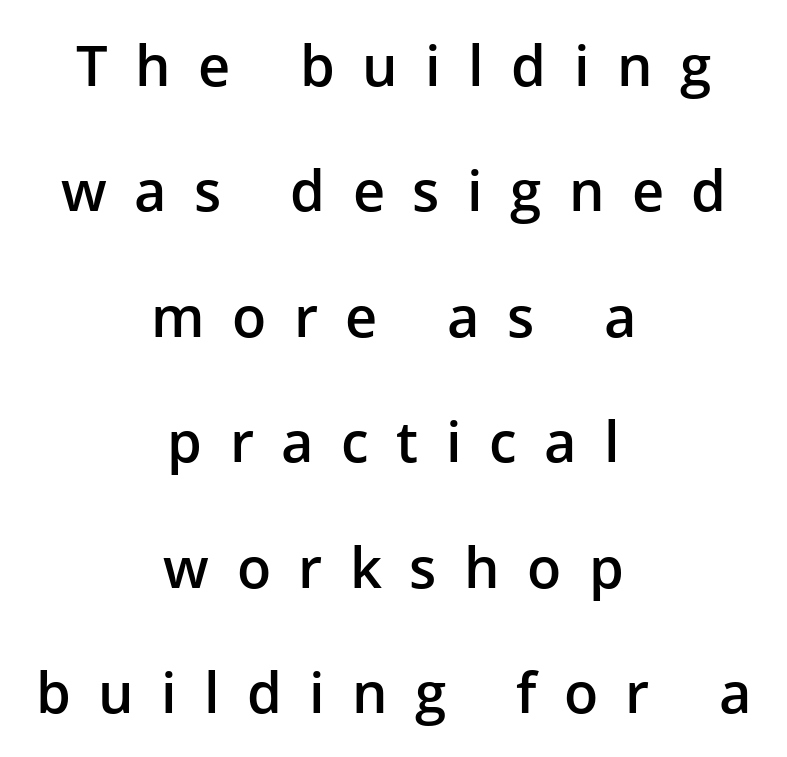
{"serif": "no", "italic": "no", "bold": "semi", "weight": "semibold", "width": "normal", "stroke_contrast": "low", "x_height": "medium", "monospaced": "no", "underline": "no", "align": "center", "line_spacing": "loose", "line_spacing_ratio": 2.24, "letter_spacing": "wide", "letter_spacing_em": 0.49, "glyph_px": 56}
